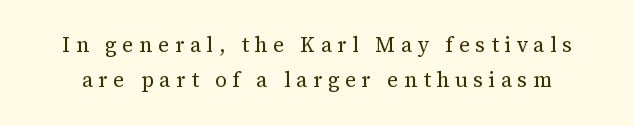
Summary of weight: not heavy and not bold. Posture: vertical. A typesetter would call this heavily tracked-out type. The gap between lines stays unmarked. The line-height multiplier appears to be the usual default.
